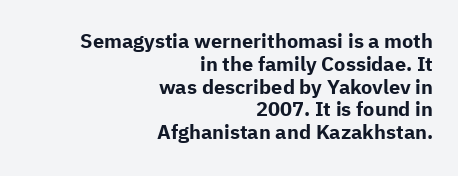
Reading down the block, your eye finds every line finishing at a fixed right position. The string is rendered with underlining switched off. Short note: letters normally spaced. The lines are packed closely together with very little leading. The font is running at its bold setting. The letters stand upright; this is a roman face.
